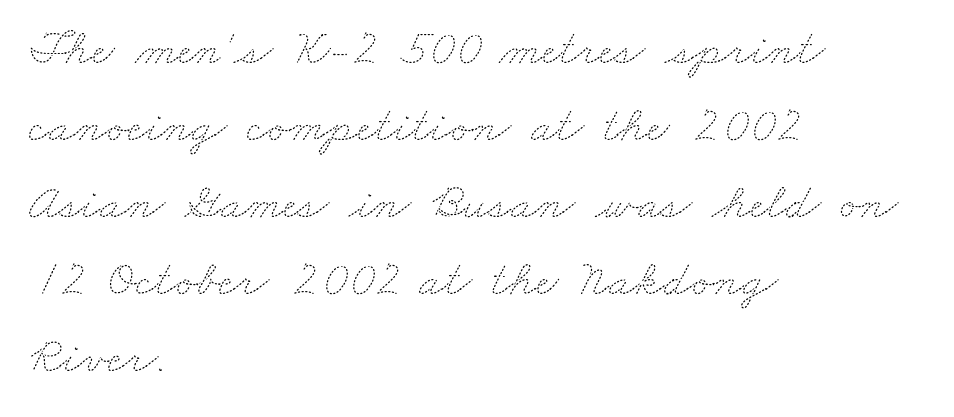
The image shows 50 px thin, wide type; set left-aligned, normal line spacing (1.54x), normal letter spacing, not underlined; medium stroke contrast and a small x-height.
